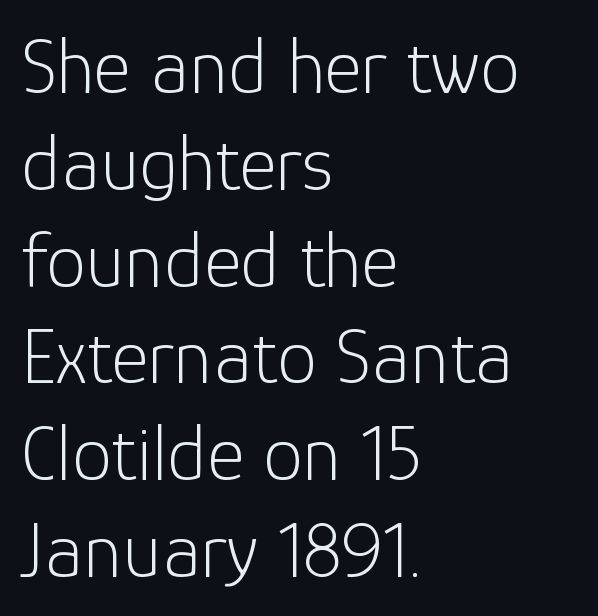
The image shows 80 px light sans-serif type, upright; set left-aligned, line spacing 1.21x, normal letter spacing, not underlined; low stroke contrast and a medium x-height.
